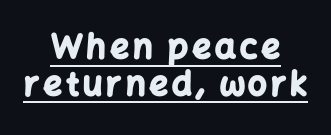
{"serif": "no", "italic": "no", "bold": "yes", "weight": "bold", "width": "normal", "stroke_contrast": "low", "x_height": "medium", "monospaced": "no", "underline": "yes", "align": "center", "line_spacing": "tight", "line_spacing_ratio": 1.11, "glyph_px": 33}
